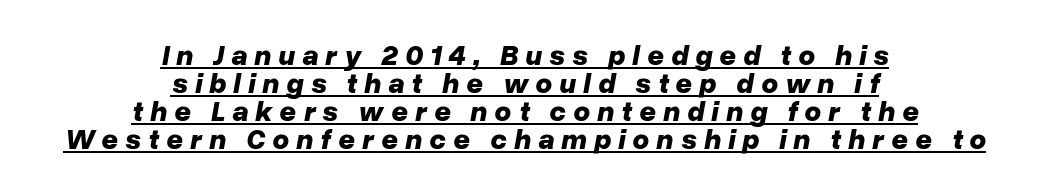
Q: Is the text bold? A: Yes.
Q: Is the text italic (slanted)? A: Yes, it leans right by about 10 degrees.
Q: Is the text underlined? A: Yes.
Q: How is the paragraph aligned? A: Centered.
Q: Is the spacing between letters normal or unusually wide? A: Unusually wide.
Q: Is the spacing between lines tight, normal or loose? A: Tight.
Q: Width (condensed, normal, or wide)? A: Normal.
Q: Stroke contrast? A: Low.
Q: x-height? A: Medium.
Q: Monospaced? A: No.
